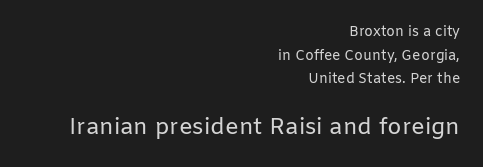
Posture: upright roman. The weight would be labelled regular, book, light, or lighter still. Between one letter and the next there's only the usual sliver of space. The paragraph shown leans on its right margin. How would I describe the line gaps? Plain and ordinary.
